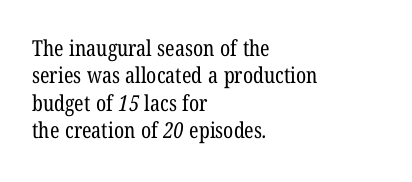
{"bold": "no", "underline": "no", "align": "left", "line_spacing": "normal", "line_spacing_ratio": 1.25, "letter_spacing": "normal", "letter_spacing_em": 0.0, "glyph_px": 22}
